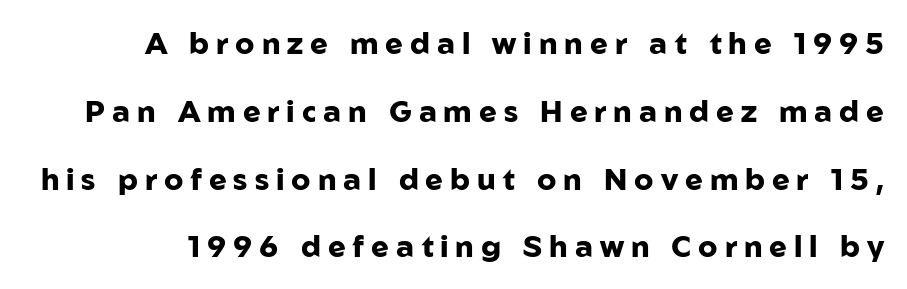
Q: Is the text bold? A: Yes.
Q: Is the text italic (slanted)? A: No, it is upright.
Q: Is the typeface a serif or a sans-serif typeface? A: Sans-serif.
Q: Is the text underlined? A: No.
Q: Is the spacing between letters normal or unusually wide? A: Unusually wide.
Q: Is the spacing between lines tight, normal or loose? A: Loose.
Q: Width (condensed, normal, or wide)? A: Normal.
Q: Stroke contrast? A: Low.
Q: x-height? A: Medium.
Q: Monospaced? A: No.
